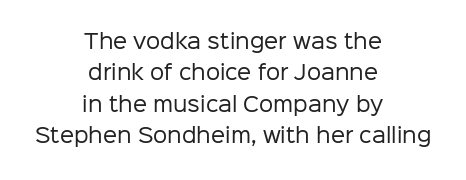
The image shows 20 px text type, upright; set centered, normal line spacing (1.57x), normal letter spacing, not underlined.
